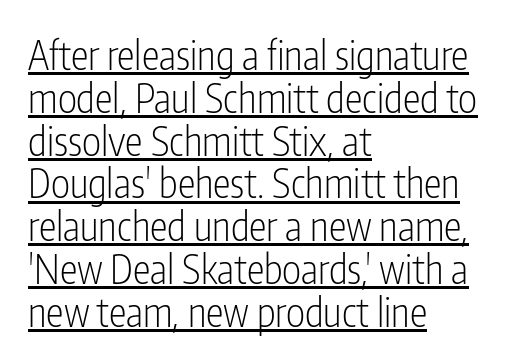
Spacing between characters is what you'd get straight out of the box. A light-to-regular cut is what we see here. The rendering uses natural spacing where letterforms have individual widths. Upright lettering throughout.
